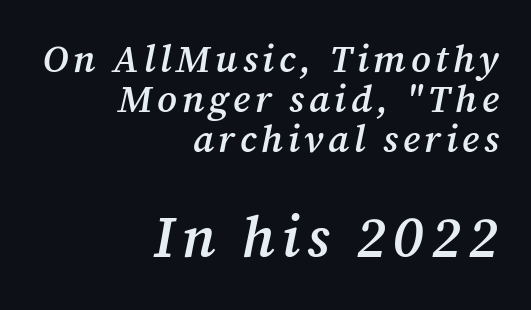
Q: Is the text bold? A: Semi-bold.
Q: Is the text italic (slanted)? A: Yes, it leans right by about 12 degrees.
Q: Is the typeface a serif or a sans-serif typeface? A: Serif.
Q: Is the text underlined? A: No.
Q: How is the paragraph aligned? A: Right-aligned.
Q: Is the spacing between lines tight, normal or loose? A: Tight.
Q: Which block of text is set in a larger size, the first (top) or the second (bottom)? A: The second (bottom) one.
Q: Width (condensed, normal, or wide)? A: Normal.
Q: Stroke contrast? A: Medium.
Q: x-height? A: Medium.
Q: Monospaced? A: No.
